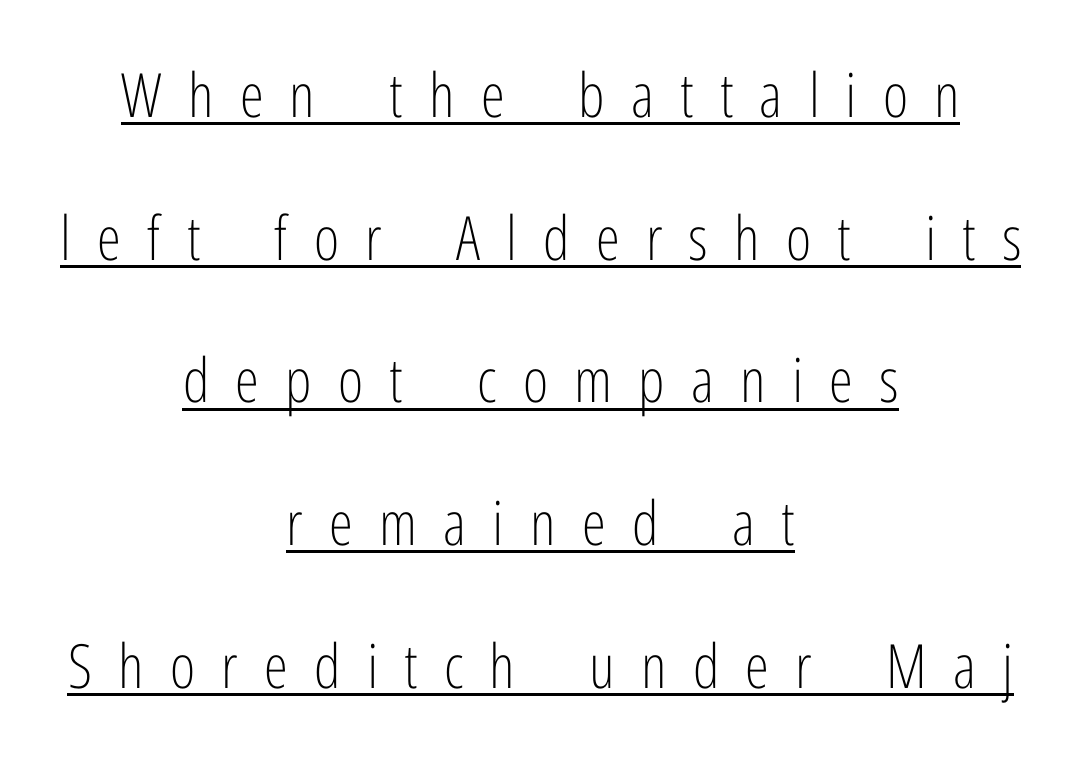
Is the type heavy? It reads as light-to-regular instead. Varying glyph widths throughout — classic text-font behaviour. The rendered words wear a rule along their underside. This sample uses expanded letter spacing, leaving extra air between glyphs.
